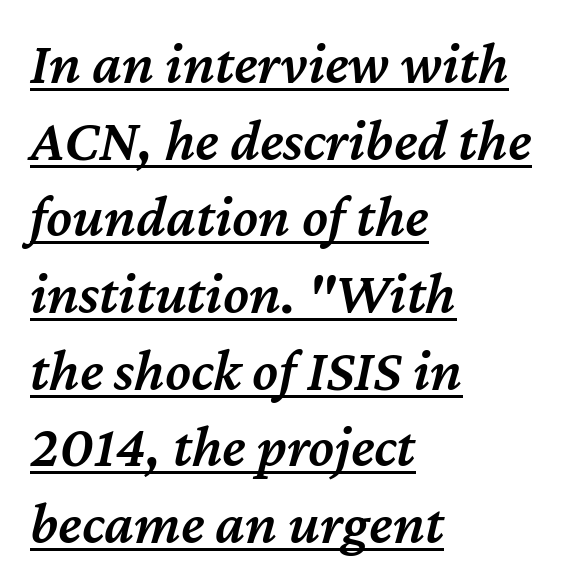
Q: Is the text bold? A: Semi-bold.
Q: Is the text italic (slanted)? A: Yes, it leans right by about 12 degrees.
Q: Is the text underlined? A: Yes.
Q: How is the paragraph aligned? A: Left-aligned.
Q: Is the spacing between letters normal or unusually wide? A: Normal.
Q: Is the spacing between lines tight, normal or loose? A: Normal.
Q: Width (condensed, normal, or wide)? A: Normal.
Q: Stroke contrast? A: Medium.
Q: x-height? A: Medium.
Q: Monospaced? A: No.
